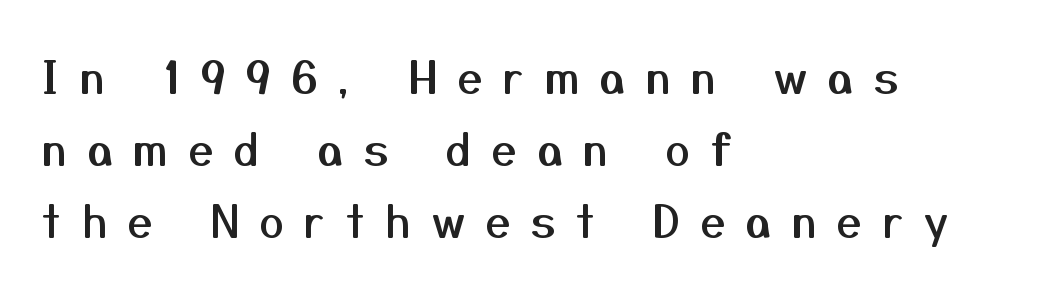
Is there much room between lines? A standard amount, neither cramped nor airy. Type style note: lacks serifs. Unlike italic type, these characters show no tilt at all. Check under the words: just untouched page. Is this a fixed-width face? No — the glyphs have proportional, varying widths. Between one letter and the next there's a generous, obvious gap.
